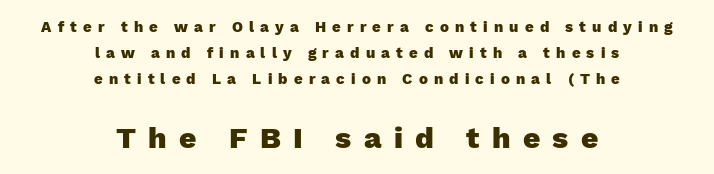
This sample uses an upright cut, with every glyph sitting square on the baseline. The tracking jumps out immediately: characters are airy and widely separated. On the weight axis this lands at bold, roughly 700. Think of a printed novel: that variable character pitch is what you see here.
